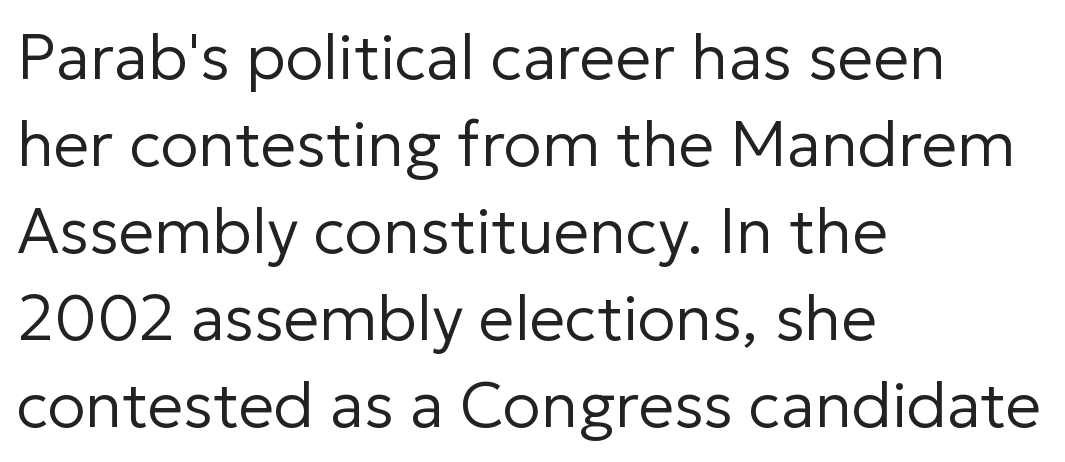
The image shows 63 px regular-weight sans-serif type, upright; set left-aligned, normal line spacing (1.38x), normal letter spacing, not underlined; low stroke contrast and a medium x-height.
